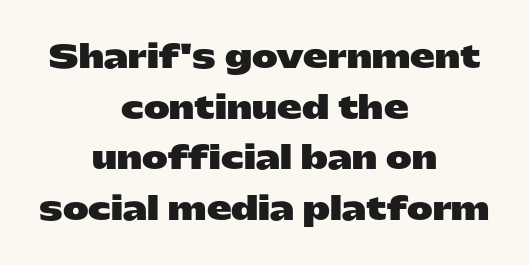
{"serif": "no", "italic": "no", "bold": "yes", "weight": "heavy", "width": "wide", "stroke_contrast": "low", "x_height": "medium", "monospaced": "no", "underline": "no", "align": "center", "line_spacing": "normal", "line_spacing_ratio": 1.63, "letter_spacing": "normal", "letter_spacing_em": 0.0, "glyph_px": 31}
